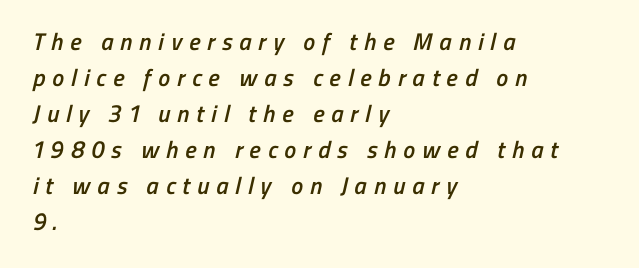
Q: Is the text bold? A: Semi-bold.
Q: Is the text underlined? A: No.
Q: How is the paragraph aligned? A: Left-aligned.
Q: Is the spacing between letters normal or unusually wide? A: Unusually wide.
Q: Is the spacing between lines tight, normal or loose? A: Normal.
